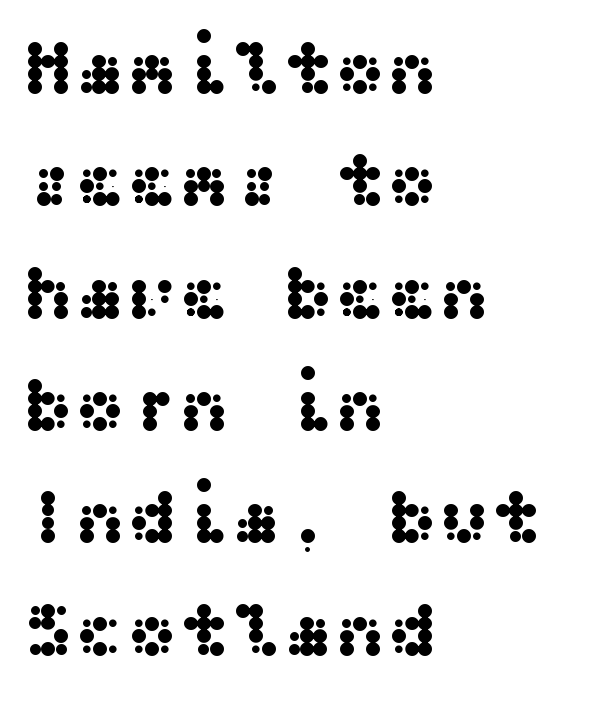
One-word summary of the alignment: left. Posture: vertical. Each word holds together tightly as a unit, with standard inter-letter gaps. Beneath every word, the page is bare. Compared with typical paragraphs, the rows here are spaced about the same.
